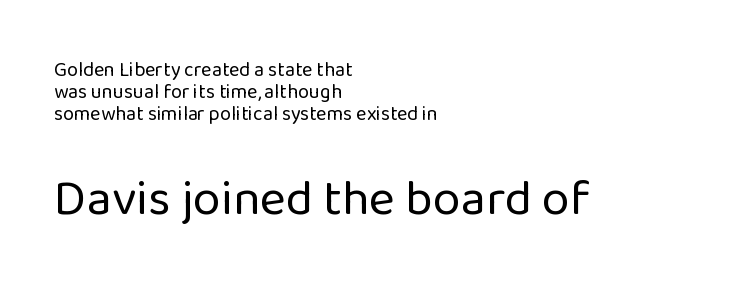
Q: Is the text bold? A: No.
Q: Is the text italic (slanted)? A: No, it is upright.
Q: Is the typeface a serif or a sans-serif typeface? A: Sans-serif.
Q: Is the text underlined? A: No.
Q: How is the paragraph aligned? A: Left-aligned.
Q: Is the spacing between letters normal or unusually wide? A: Normal.
Q: Is the spacing between lines tight, normal or loose? A: Tight.
Q: Which block of text is set in a larger size, the first (top) or the second (bottom)? A: The second (bottom) one.
Q: Width (condensed, normal, or wide)? A: Normal.
Q: Stroke contrast? A: Low.
Q: x-height? A: Medium.
Q: Monospaced? A: No.
